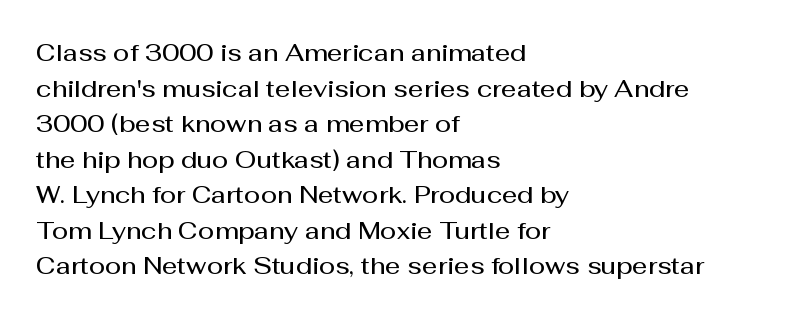
Q: Is the text bold? A: Semi-bold.
Q: Is the text italic (slanted)? A: No, it is upright.
Q: Is the text underlined? A: No.
Q: How is the paragraph aligned? A: Left-aligned.
Q: Is the spacing between letters normal or unusually wide? A: Normal.
Q: Is the spacing between lines tight, normal or loose? A: Normal.
